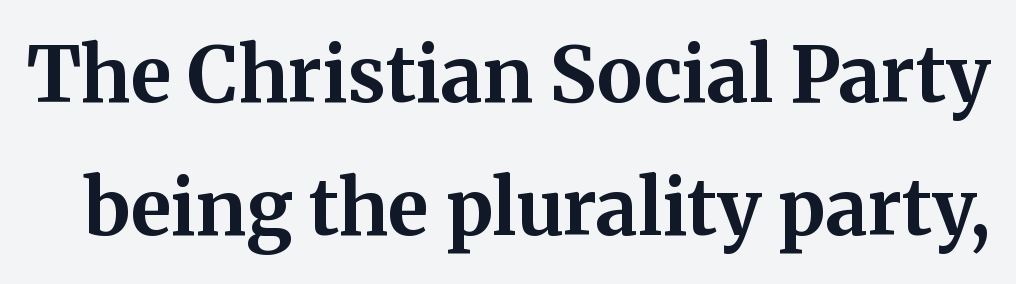
This sample uses plain, unmodified letter spacing. The rendering uses natural spacing where letterforms have individual widths. Posture: straight, roman, zero tilt. Clear beneath every line of the passage.
